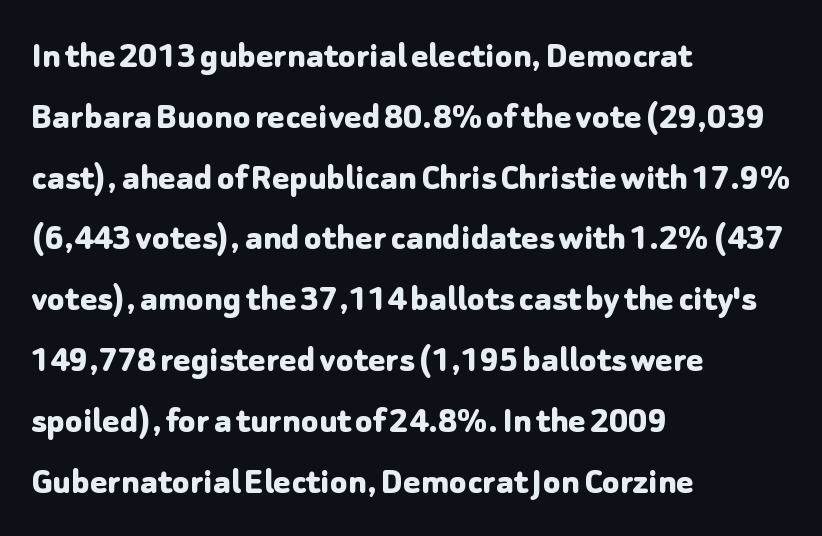
The image shows 40 px bold sans-serif type, upright; set left-aligned, normal line spacing (1.52x), normal letter spacing, not underlined; low stroke contrast and a medium x-height.
